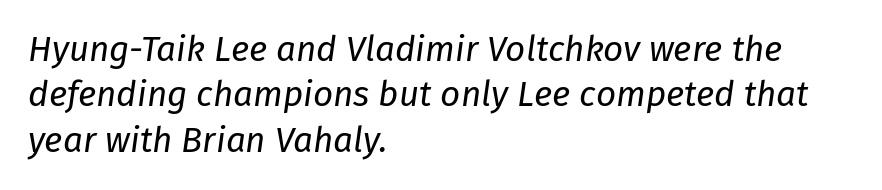
The image shows 35 px regular-weight type, italic (leaning right); set left-aligned, normal line spacing (1.3x), normal letter spacing, not underlined; low stroke contrast and a medium x-height.
